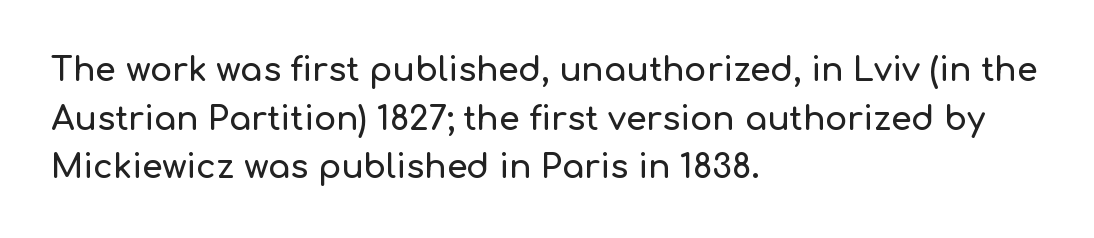
{"serif": "no", "italic": "no", "width": "normal", "stroke_contrast": "low", "x_height": "medium", "monospaced": "no", "underline": "no", "align": "left", "line_spacing": "normal", "line_spacing_ratio": 1.47, "letter_spacing": "normal", "letter_spacing_em": 0.0, "glyph_px": 33}
